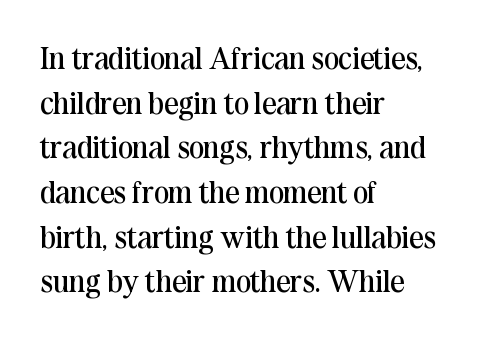
Q: Is the text bold? A: No.
Q: Is the text italic (slanted)? A: No, it is upright.
Q: Is the typeface a serif or a sans-serif typeface? A: Serif.
Q: Is the text underlined? A: No.
Q: How is the paragraph aligned? A: Left-aligned.
Q: Is the spacing between letters normal or unusually wide? A: Normal.
Q: Is the spacing between lines tight, normal or loose? A: Normal.
Q: Width (condensed, normal, or wide)? A: Normal.
Q: Stroke contrast? A: Medium.
Q: x-height? A: Medium.
Q: Monospaced? A: No.
